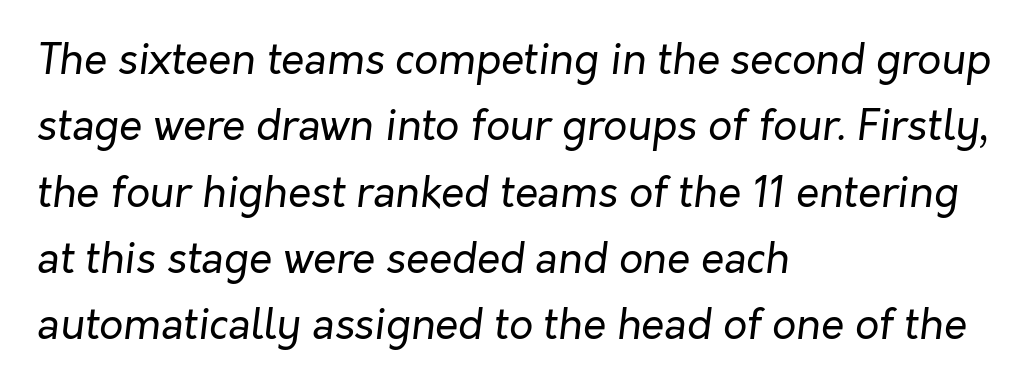
{"italic": "yes", "lean": "right", "slant_degrees": 7, "bold": "no", "weight": "regular", "width": "normal", "stroke_contrast": "low", "x_height": "medium", "monospaced": "no", "underline": "no", "align": "left", "line_spacing": "normal", "line_spacing_ratio": 1.58, "letter_spacing": "normal", "letter_spacing_em": 0.0, "glyph_px": 42}
